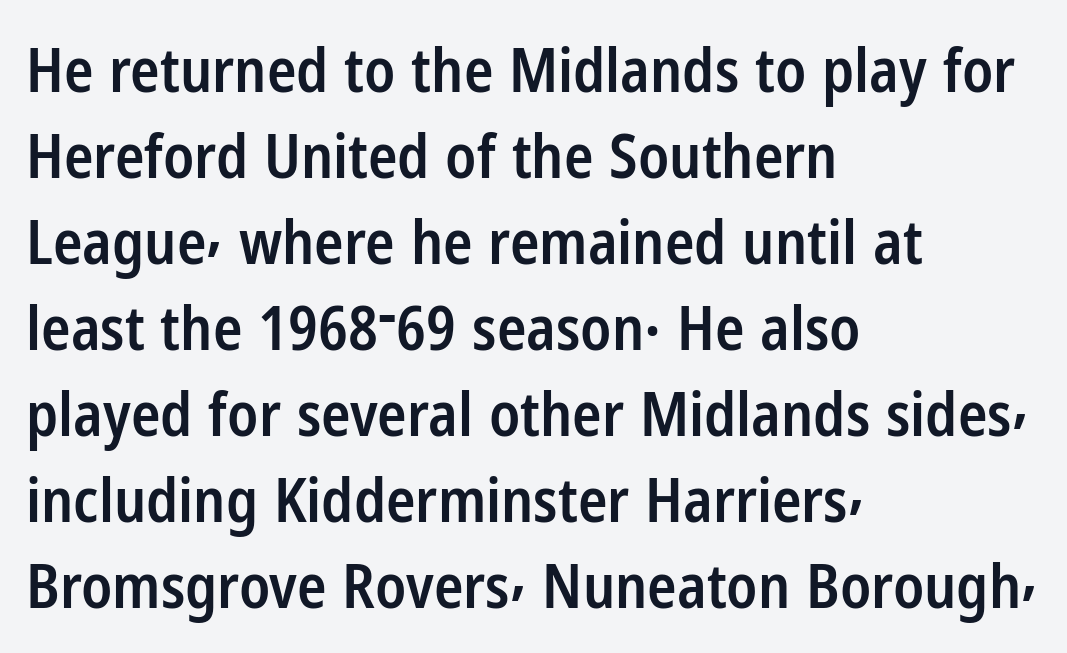
The axis of the letterforms is exactly vertical. This sample has the flowing, uneven cadence of proportional lettering. Short note: letters normally spaced. Slightly chunky letters — semibold, I'd say, not full bold.
